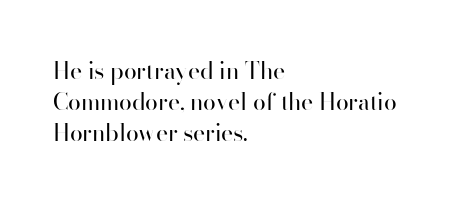
Posture: upright roman. The ragged edge is on the right, which tells us the setting is flush left. Reading down the column, the eye jumps a familiar distance to each next line. The specimen omits any rule beneath the text block's lines. The face looks like a standard text weight, possibly lighter.
